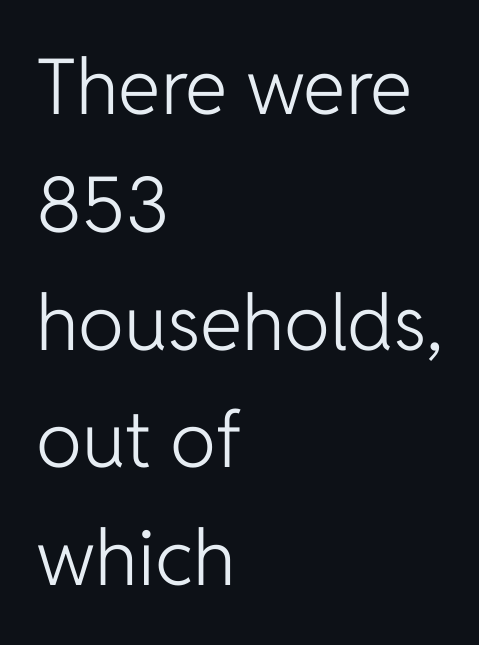
Clear beneath every line of the passage. Looks like regular typesetting: each glyph gets only the width it needs. What kind of face is this? One without serifs — a sans. Does the lettering tilt? It doesn't — this is upright.
